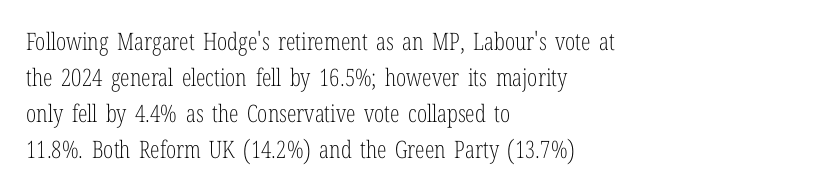
The image shows 24 px text type, upright; set left-aligned, normal line spacing (1.5x), normal letter spacing, not underlined.
